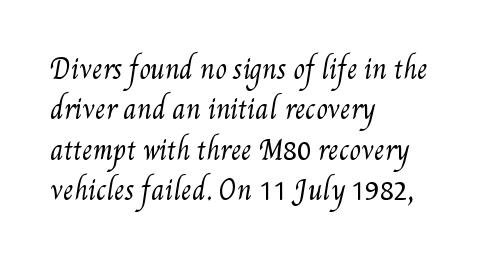
{"bold": "no", "underline": "no", "align": "left", "line_spacing": "normal", "line_spacing_ratio": 1.55, "letter_spacing": "normal", "letter_spacing_em": 0.0, "glyph_px": 26}
